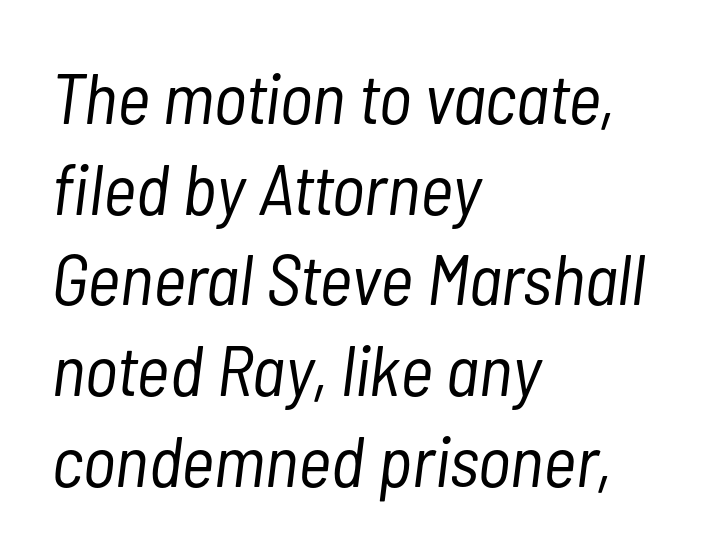
{"italic": "yes", "lean": "right", "slant_degrees": 7, "bold": "no", "weight": "light", "width": "condensed", "stroke_contrast": "low", "x_height": "medium", "monospaced": "no", "underline": "no", "align": "left", "line_spacing": "normal", "line_spacing_ratio": 1.26, "letter_spacing": "normal", "letter_spacing_em": 0.0, "glyph_px": 72}
